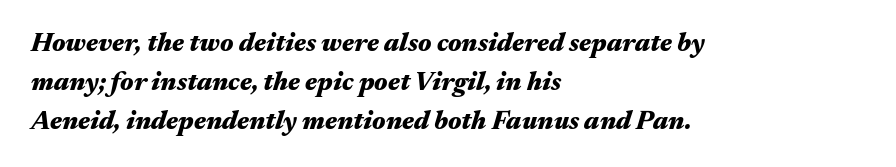
{"italic": "yes", "lean": "right", "slant_degrees": 17, "bold": "yes", "underline": "no", "align": "left", "line_spacing": "normal", "line_spacing_ratio": 1.5, "letter_spacing": "normal", "letter_spacing_em": 0.0, "glyph_px": 26}
